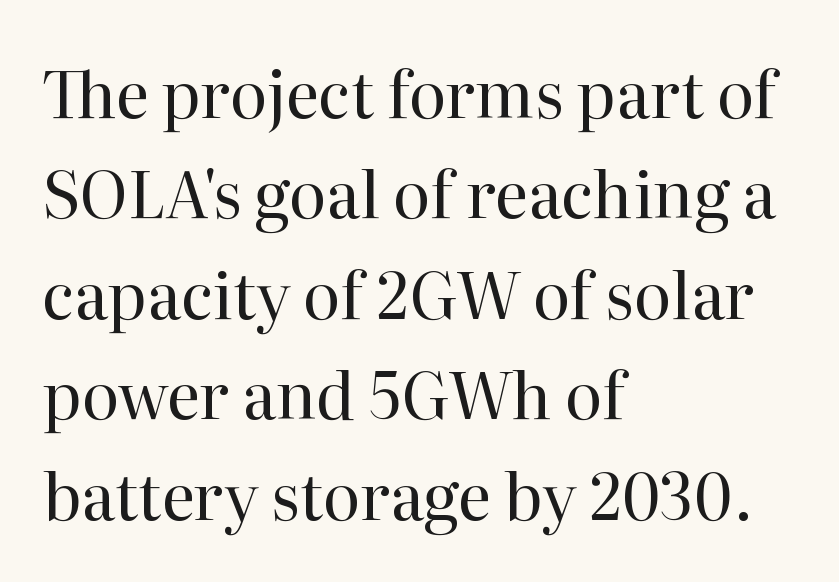
The type family on display is of the serif kind. Looks like regular typesetting: each glyph gets only the width it needs. The letters look calm and open, with moderate or lighter stems. Each new line begins a customary step beneath the previous one. Nothing unusual about the tracking: characters are spaced as the font intends. It's the straight-up-and-down kind of type.
